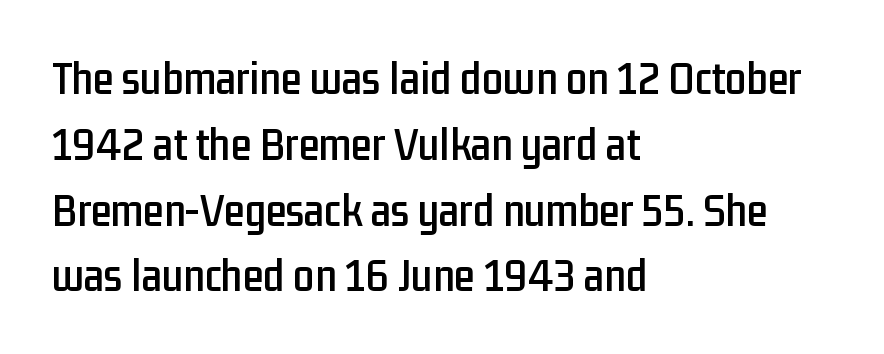
The image shows 47 px condensed sans-serif type, upright; set left-aligned, normal line spacing (1.4x), normal letter spacing, not underlined; low stroke contrast and a medium x-height.
